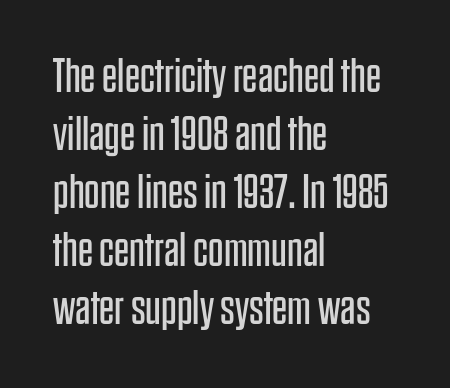
Q: Is the text bold? A: No.
Q: Is the text italic (slanted)? A: No, it is upright.
Q: Is the typeface a serif or a sans-serif typeface? A: Sans-serif.
Q: Is the text underlined? A: No.
Q: How is the paragraph aligned? A: Left-aligned.
Q: Is the spacing between letters normal or unusually wide? A: Normal.
Q: Width (condensed, normal, or wide)? A: Condensed.
Q: Stroke contrast? A: Low.
Q: x-height? A: Large.
Q: Monospaced? A: No.
